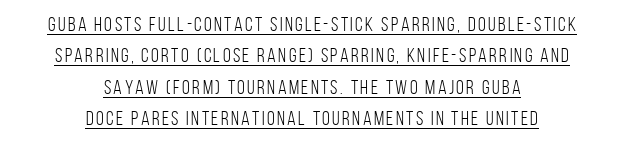
Compared with a typical body face, this is equally light or lighter still. The typesetter chose a symmetrical, centered arrangement here. The block of text has a typical density, with ordinary space between rows. Glance below the letters and you will spot a drawn line.
